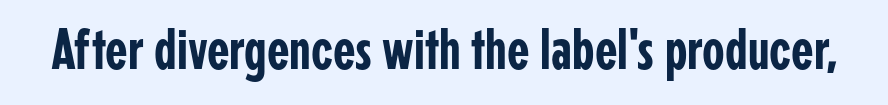
The image shows 58 px condensed sans-serif type, upright; set normal letter spacing, not underlined; low stroke contrast and a medium x-height.
